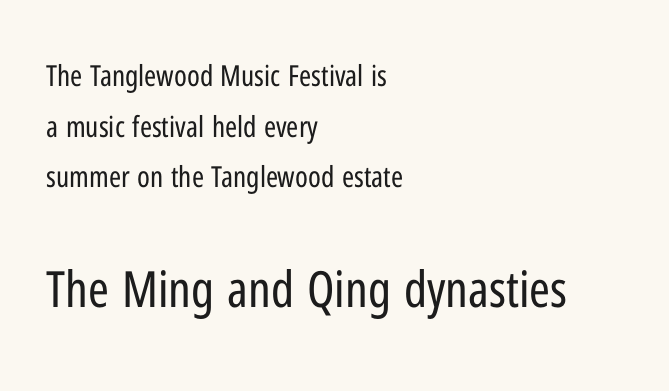
The image shows 50 px regular-weight, condensed sans-serif type, upright; set left-aligned, line spacing 1.75x, normal letter spacing, not underlined; the second (bottom) block is 1.72x larger; low stroke contrast and a medium x-height.
